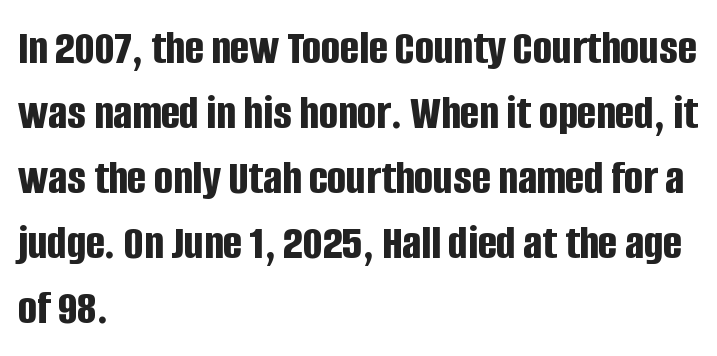
Q: Is the text bold? A: Yes.
Q: Is the text italic (slanted)? A: No, it is upright.
Q: Is the typeface a serif or a sans-serif typeface? A: Sans-serif.
Q: Is the text underlined? A: No.
Q: How is the paragraph aligned? A: Left-aligned.
Q: Is the spacing between letters normal or unusually wide? A: Normal.
Q: Is the spacing between lines tight, normal or loose? A: Normal.
Q: Width (condensed, normal, or wide)? A: Condensed.
Q: Stroke contrast? A: Low.
Q: x-height? A: Large.
Q: Monospaced? A: No.
